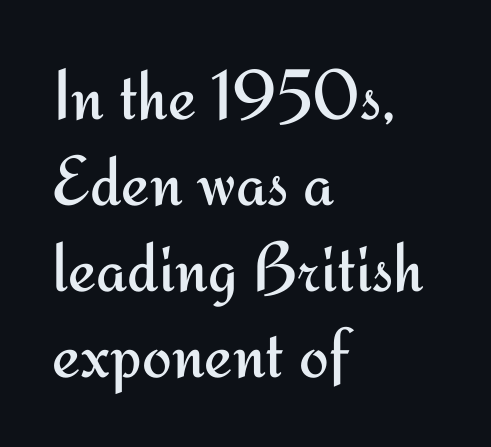
Q: Is the text bold? A: No.
Q: Is the text italic (slanted)? A: No, it is upright.
Q: Is the typeface a serif or a sans-serif typeface? A: Sans-serif.
Q: Is the text underlined? A: No.
Q: How is the paragraph aligned? A: Left-aligned.
Q: Is the spacing between letters normal or unusually wide? A: Normal.
Q: Width (condensed, normal, or wide)? A: Normal.
Q: Stroke contrast? A: Medium.
Q: x-height? A: Small.
Q: Monospaced? A: No.
